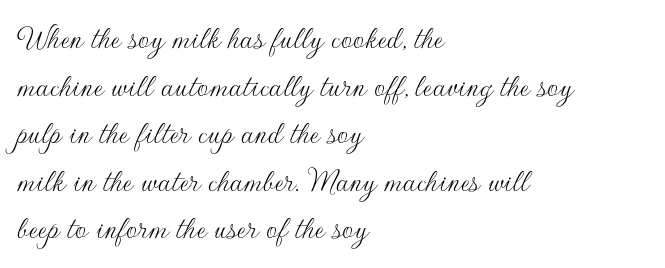
Q: Is the text bold? A: No.
Q: Is the text italic (slanted)? A: Yes.
Q: Is the typeface a serif or a sans-serif typeface? A: Sans-serif.
Q: Is the text underlined? A: No.
Q: How is the paragraph aligned? A: Left-aligned.
Q: Is the spacing between letters normal or unusually wide? A: Normal.
Q: Is the spacing between lines tight, normal or loose? A: Normal.
Q: Width (condensed, normal, or wide)? A: Normal.
Q: Stroke contrast? A: Low.
Q: x-height? A: Small.
Q: Monospaced? A: No.
